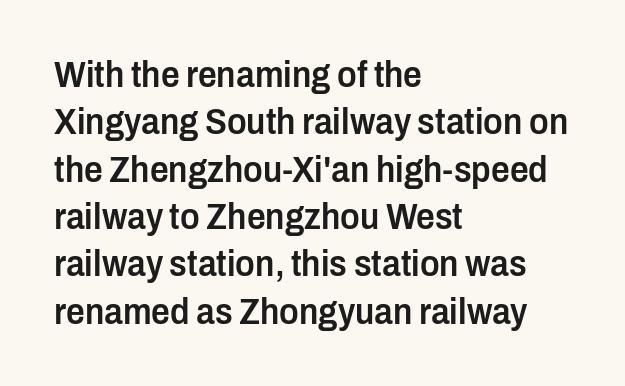
Each letter keeps its own natural width here, so spacing adapts to shape. Leftover space on each line is placed entirely after the last word. Font category for this specimen: sans-serif. The glyphs are unaccompanied by any horizontal stroke below them. A roman cut, with each character standing at attention.
